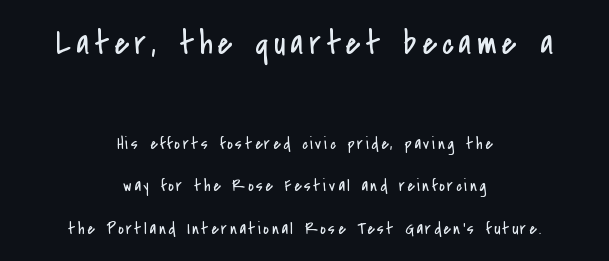
The image shows 34 px regular-weight, condensed sans-serif type, upright; set centered, loose line spacing (2.49x), not underlined; the first (top) block is 2.0x larger; low stroke contrast and a small x-height.
